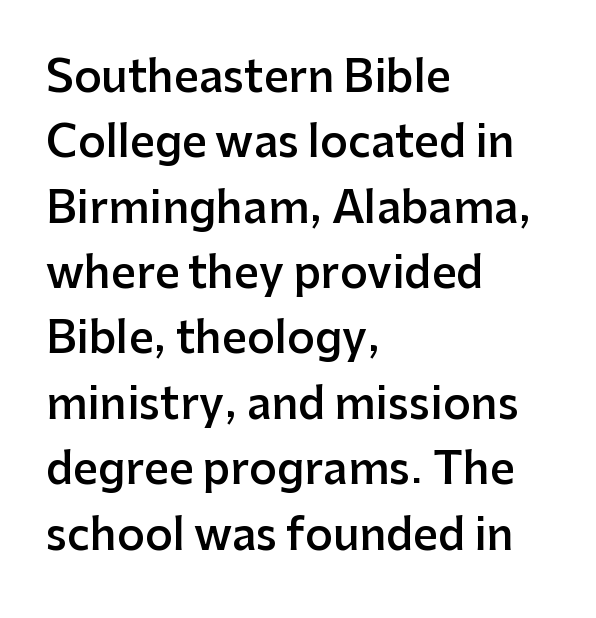
{"serif": "no", "italic": "no", "bold": "semi", "weight": "semibold", "width": "normal", "stroke_contrast": "low", "x_height": "medium", "monospaced": "no", "underline": "no", "align": "left", "line_spacing": "normal", "line_spacing_ratio": 1.52, "letter_spacing": "normal", "letter_spacing_em": 0.0, "glyph_px": 43}
